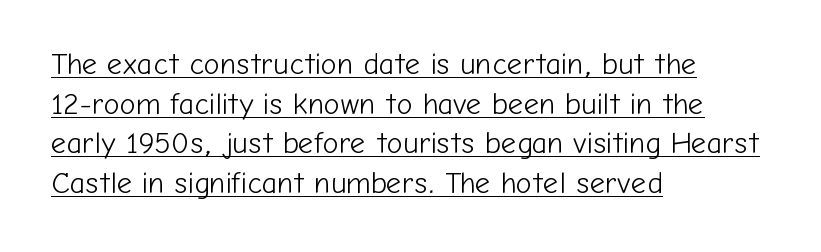
Q: Is the text bold? A: No.
Q: Is the text italic (slanted)? A: No, it is upright.
Q: Is the typeface a serif or a sans-serif typeface? A: Sans-serif.
Q: Is the text underlined? A: Yes.
Q: How is the paragraph aligned? A: Left-aligned.
Q: Is the spacing between letters normal or unusually wide? A: Normal.
Q: Is the spacing between lines tight, normal or loose? A: Normal.
Q: Width (condensed, normal, or wide)? A: Normal.
Q: Stroke contrast? A: Low.
Q: x-height? A: Medium.
Q: Monospaced? A: No.
